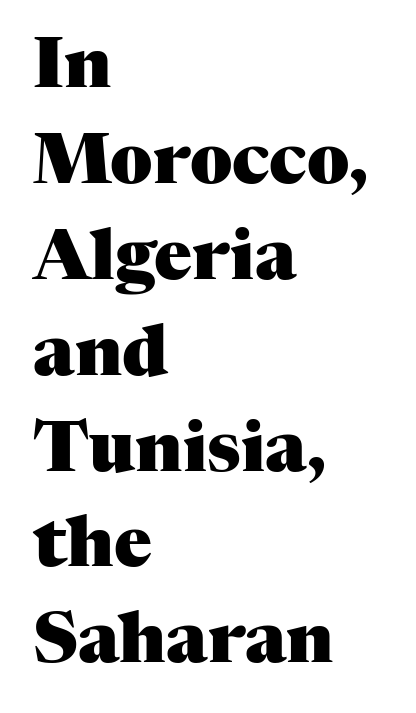
Q: Is the text bold? A: Yes.
Q: Is the text italic (slanted)? A: No, it is upright.
Q: Is the typeface a serif or a sans-serif typeface? A: Serif.
Q: Is the text underlined? A: No.
Q: How is the paragraph aligned? A: Left-aligned.
Q: Is the spacing between letters normal or unusually wide? A: Normal.
Q: Is the spacing between lines tight, normal or loose? A: Normal.
Q: Width (condensed, normal, or wide)? A: Normal.
Q: Stroke contrast? A: Medium.
Q: x-height? A: Medium.
Q: Monospaced? A: No.
